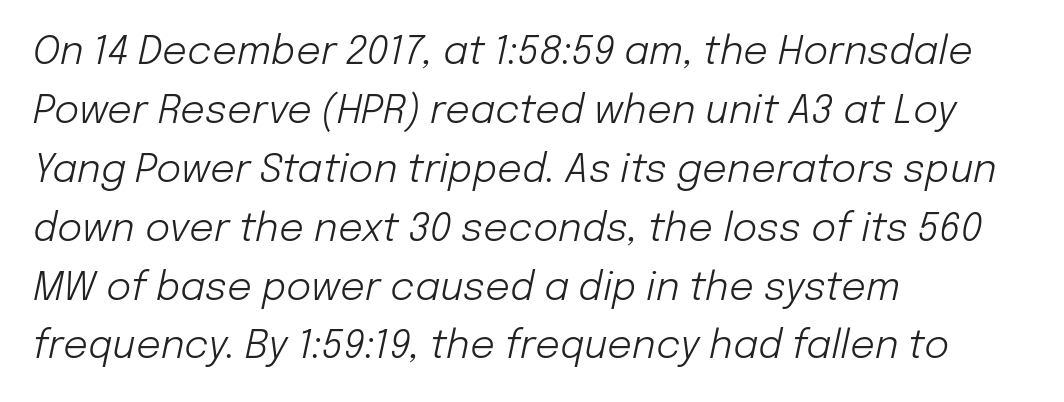
The face used here is proportionally spaced, like ordinary book or web type. The specimen reads as italic at a glance. Horizontally, the lines are justified to the leading edge only. Vertically, the passage feels balanced, rows spaced as you'd expect.
